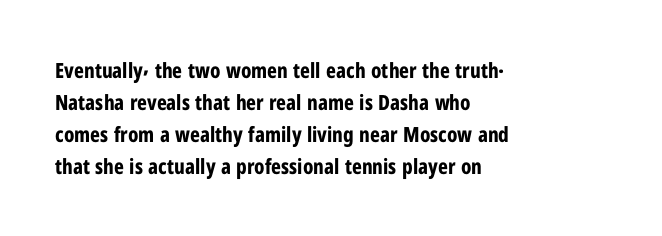
The image shows 21 px bold type, upright; set left-aligned, normal line spacing (1.52x), normal letter spacing, not underlined.
